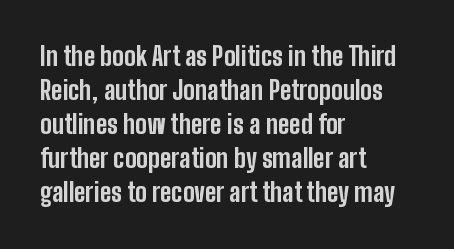
The image shows 26 px bold type, upright; set left-aligned, normal line spacing (1.31x), normal letter spacing, not underlined.
